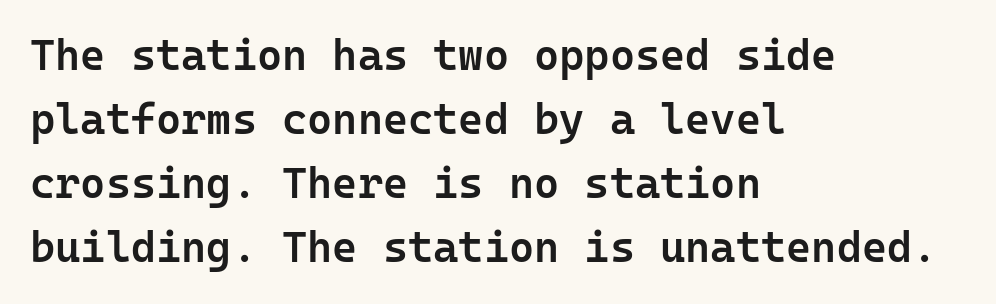
{"serif": "no", "italic": "no", "bold": "semi", "weight": "semibold", "width": "normal", "stroke_contrast": "low", "x_height": "medium", "monospaced": "yes", "underline": "no", "align": "left", "line_spacing": "normal", "line_spacing_ratio": 1.49, "letter_spacing": "normal", "letter_spacing_em": 0.0, "glyph_px": 43}
